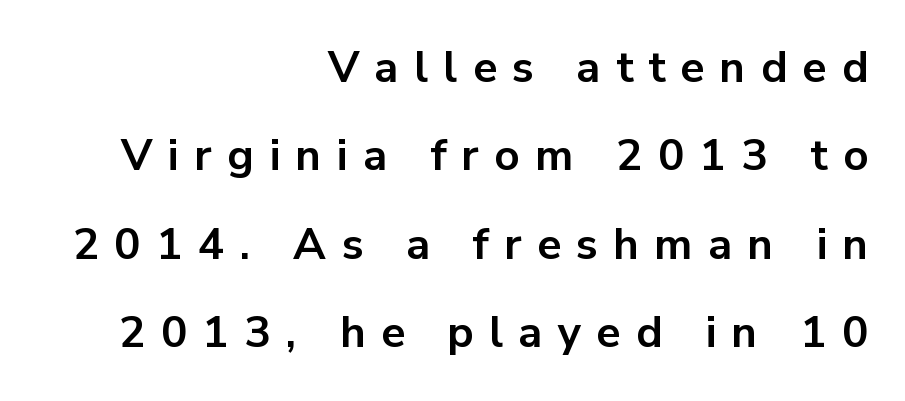
The image shows 44 px bold sans-serif type, upright; set right-aligned, loose line spacing (2.01x), unusually wide letter spacing (+0.35 em), not underlined; low stroke contrast and a medium x-height.
